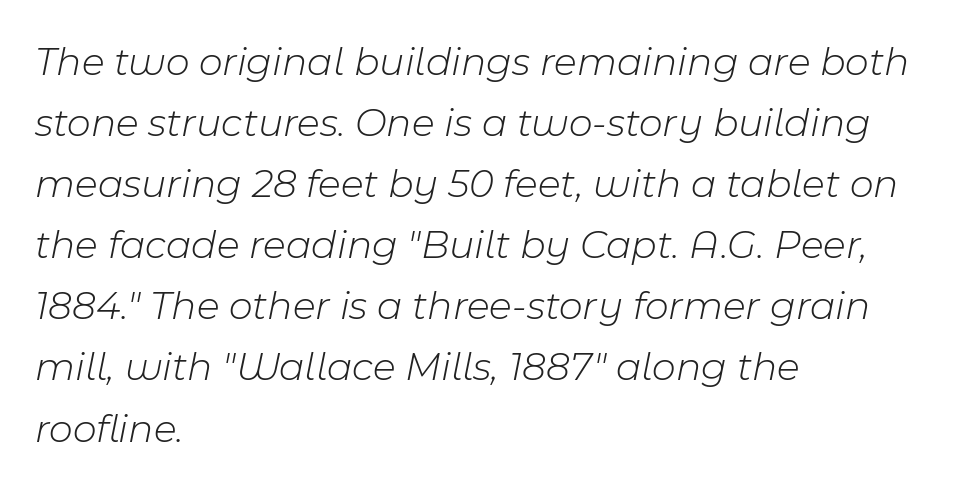
These glyphs show unthickened strokes, regular width or finer. Rendered with sloped, italic letterforms. Is this a fixed-width face? No — the glyphs have proportional, varying widths. Glance below the letters and you will spot only blank space. The type is set solid horizontally, with unmodified tracking. Honestly, the row spacing looks completely unremarkable.
